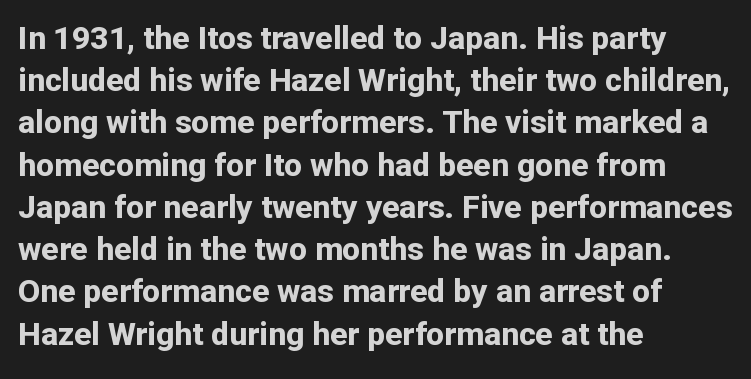
The image shows 32 px bold sans-serif type, upright; set left-aligned, normal line spacing (1.32x), normal letter spacing, not underlined; low stroke contrast and a medium x-height.
